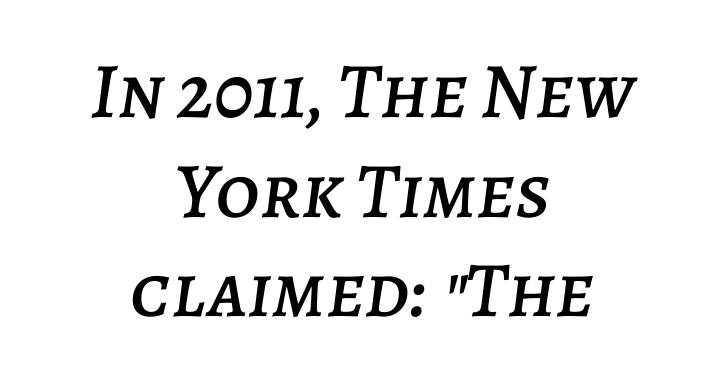
The image shows 79 px text type, italic (leaning right); set centered, normal line spacing (1.26x), normal letter spacing, not underlined; low stroke contrast and a large x-height.
